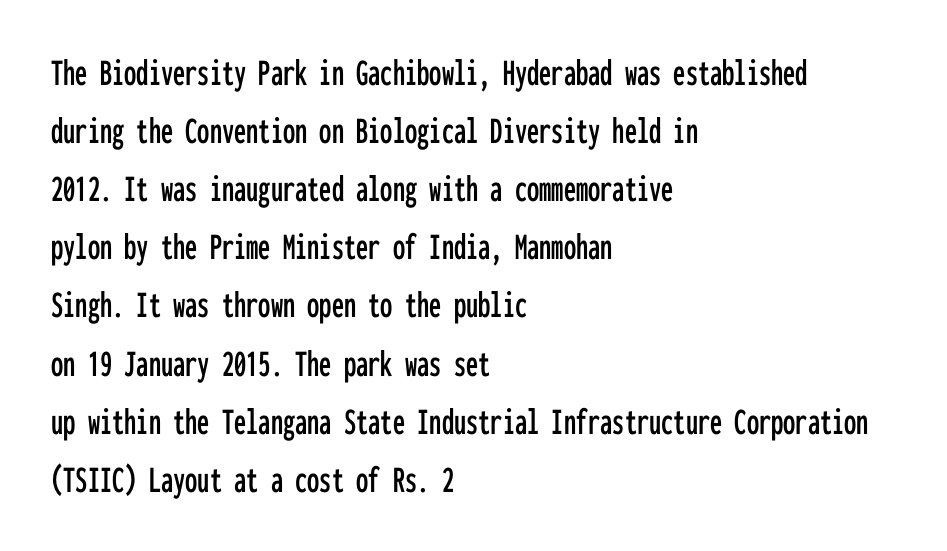
The image shows 39 px condensed sans-serif type, upright, monospaced; set left-aligned, normal line spacing (1.49x), normal letter spacing, not underlined; low stroke contrast and a medium x-height.
